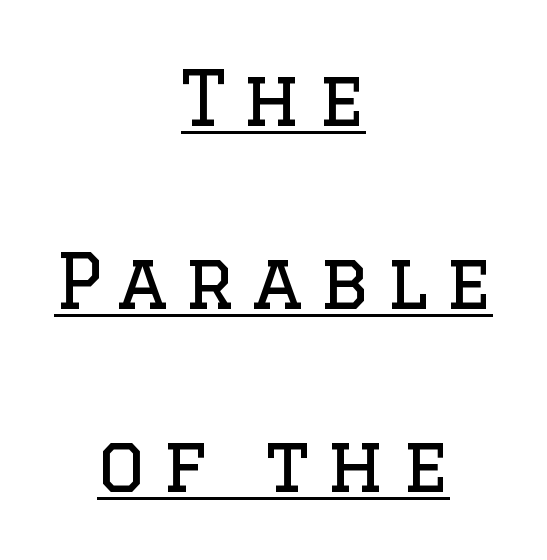
Serif or sans? Serif — the stroke terminals have little feet. Note the varied advance widths — an 'i' is clearly narrower than an 'm'. Weight: not bold — regular or lighter. This rendering widens character spacing well past its baseline value. This rendering uses center alignment, leaving both contours irregular but symmetric.
